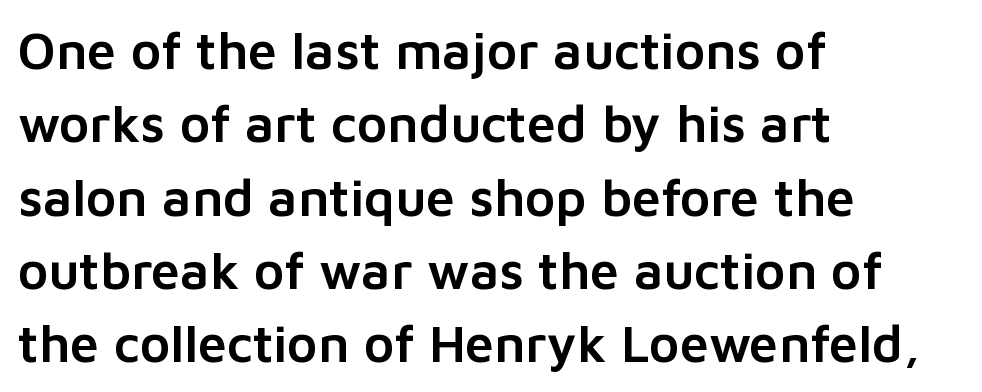
The face used here is rendered with its standard letterfit. In terms of letterform style, serifs are entirely absent. Spacing verdict: proportional, widths tailored to each character. Typeset ragged right — the left edge is the straight one. Glance below the letters and you will spot only blank space.
